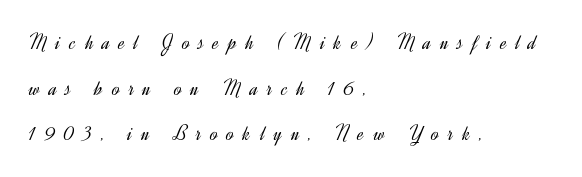
The image shows 22 px text type; set left-aligned, loose line spacing (2.07x), unusually wide letter spacing (+0.41 em), not underlined.
